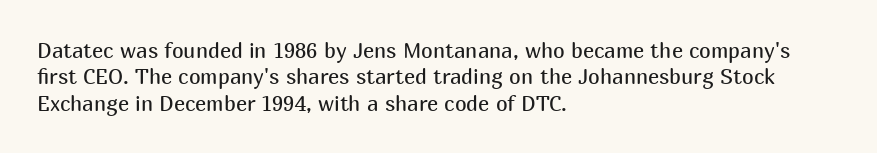
{"italic": "no", "bold": "no", "underline": "no", "align": "left", "line_spacing": "normal", "line_spacing_ratio": 1.26, "letter_spacing": "normal", "letter_spacing_em": 0.0, "glyph_px": 21}
